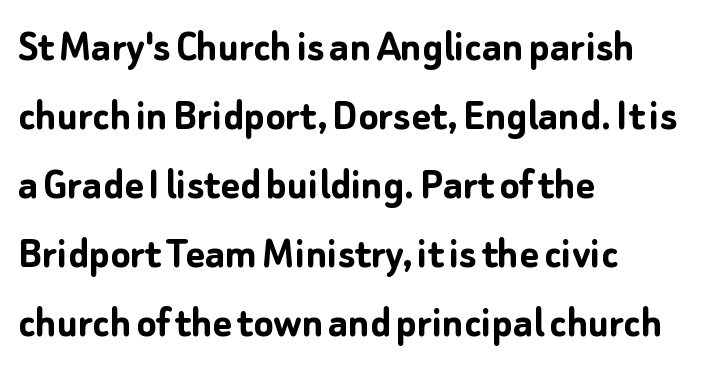
Q: Is the text bold? A: Yes.
Q: Is the text italic (slanted)? A: No, it is upright.
Q: Is the typeface a serif or a sans-serif typeface? A: Sans-serif.
Q: Is the text underlined? A: No.
Q: How is the paragraph aligned? A: Left-aligned.
Q: Is the spacing between letters normal or unusually wide? A: Normal.
Q: Is the spacing between lines tight, normal or loose? A: Normal.
Q: Width (condensed, normal, or wide)? A: Normal.
Q: Stroke contrast? A: Low.
Q: x-height? A: Medium.
Q: Monospaced? A: No.
